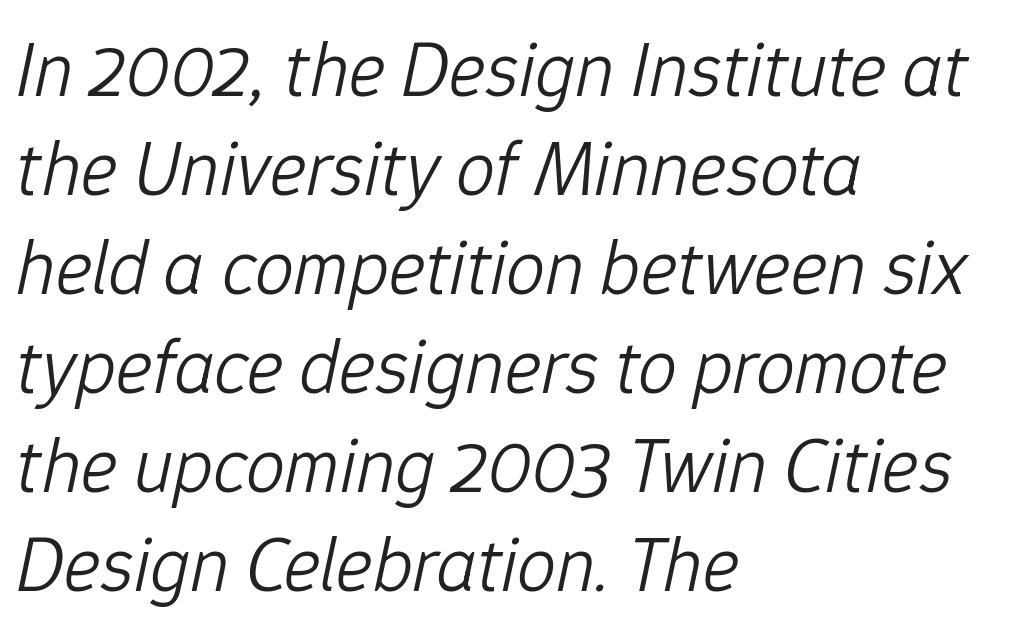
The image shows 78 px light type, italic (leaning right); set left-aligned, normal line spacing (1.27x), normal letter spacing, not underlined; low stroke contrast and a medium x-height.
